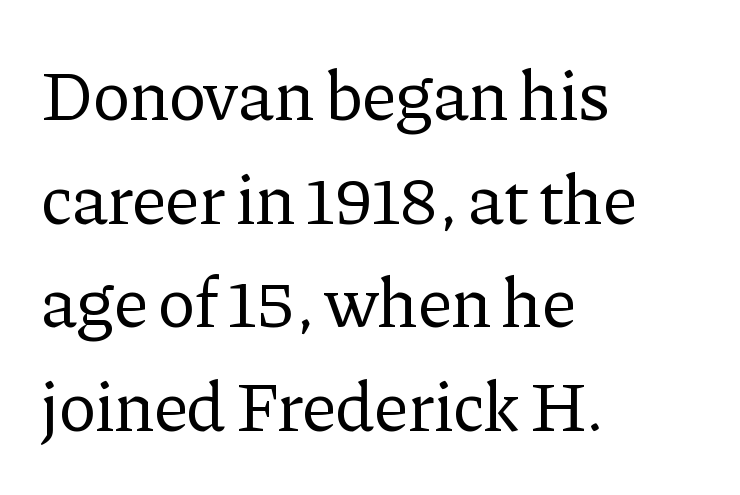
The image shows 71 px regular-weight serif type, upright; set left-aligned, normal line spacing (1.46x), normal letter spacing, not underlined; low stroke contrast and a medium x-height.
